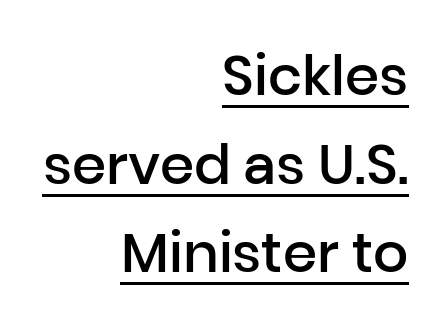
The image shows 55 px semibold sans-serif type, upright; set right-aligned, normal line spacing (1.61x), normal letter spacing, underlined; low stroke contrast and a medium x-height.
